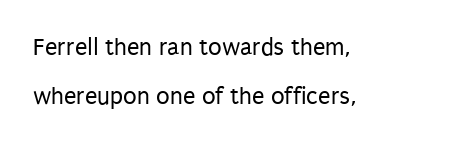
Does the copy run flush right? No — it runs flush left. A quiet, ordinary-to-light weight characterises the typeface. Is there much room between lines? Yes — plenty of vertical air separates them. Letter spacing: default. Nobody drew a line under any word here. Italic? Not at all — the glyphs are vertical.
